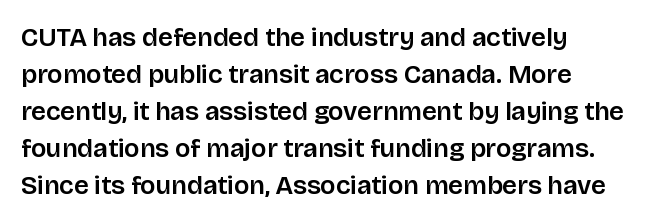
Inter-character spacing is left at the font's built-in metrics. Bare-footed words on every line. Every stem runs plumb, perpendicular to the baseline. Line spacing here is normal. Every row of glyphs begins at an identical x-position on the left.
